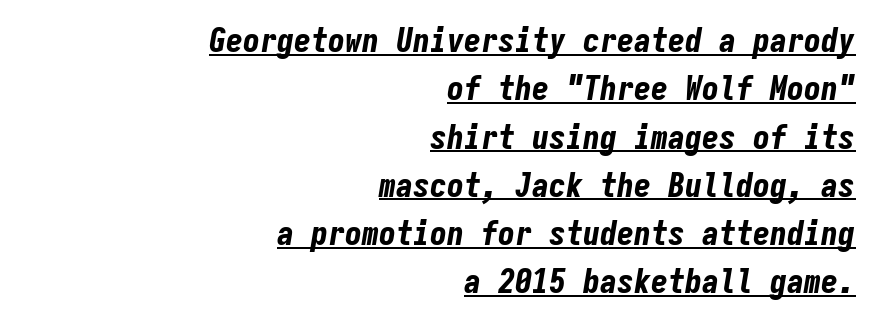
The image shows 34 px bold, condensed type, italic (leaning right), monospaced; set right-aligned, normal line spacing (1.42x), normal letter spacing, underlined; low stroke contrast and a medium x-height.
